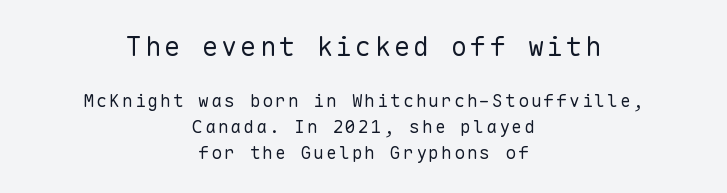
Q: Is the text bold? A: No.
Q: Is the text italic (slanted)? A: No, it is upright.
Q: Is the text underlined? A: No.
Q: How is the paragraph aligned? A: Centered.
Q: Is the spacing between lines tight, normal or loose? A: Normal.
Q: Which block of text is set in a larger size, the first (top) or the second (bottom)? A: The first (top) one.
